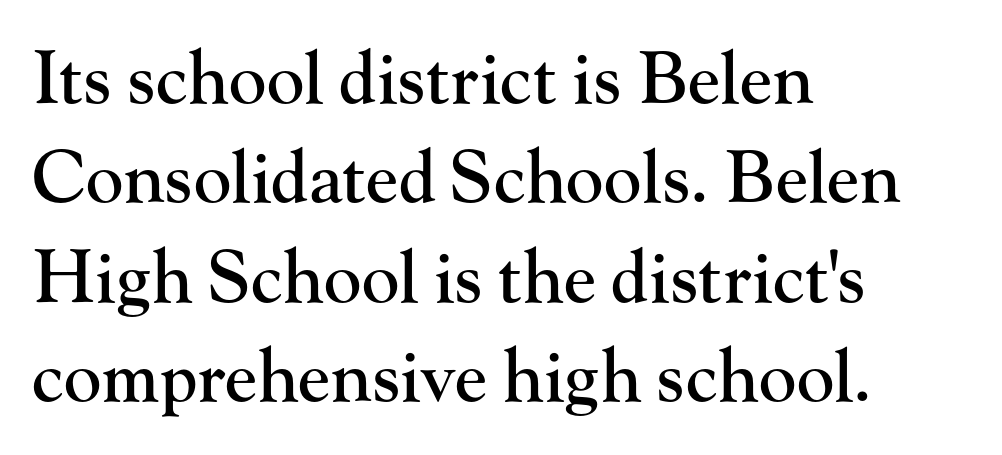
The image shows 71 px serif type, upright; set left-aligned, normal line spacing (1.4x), normal letter spacing, not underlined; high stroke contrast and a small x-height.
